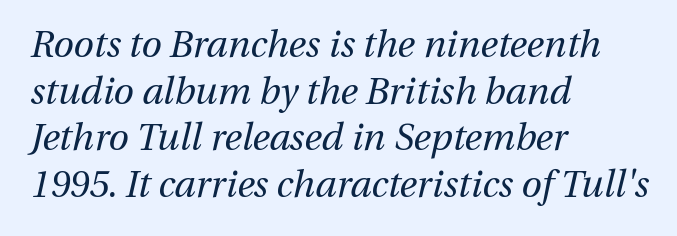
The image shows 37 px regular-weight type, italic (leaning right); set left-aligned, normal line spacing (1.26x), normal letter spacing, not underlined; medium stroke contrast and a medium x-height.
